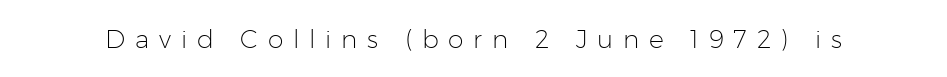
{"italic": "no", "bold": "no", "underline": "no", "letter_spacing": "wide", "letter_spacing_em": 0.39, "glyph_px": 25}
